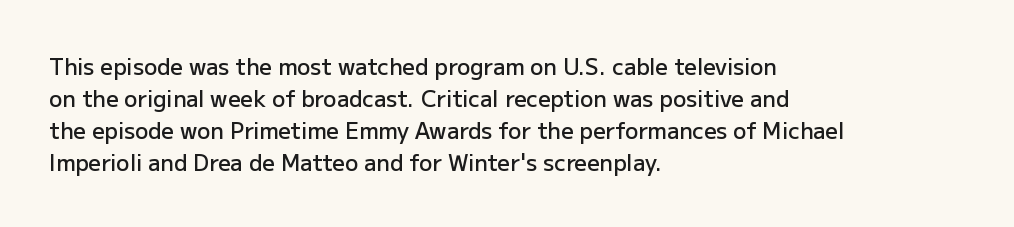
The image shows 22 px text type, upright; set left-aligned, normal line spacing (1.45x), normal letter spacing, not underlined.
